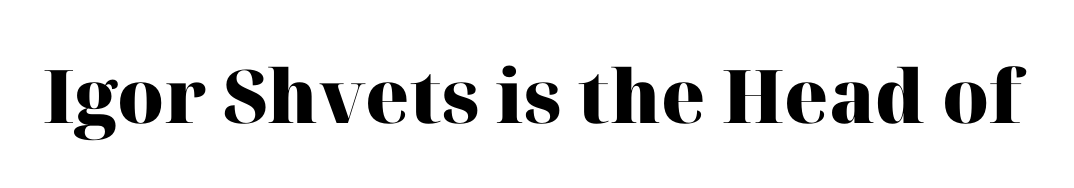
The baseline area is clear. Notice how thick the strokes are: this is what a full bold looks like. The typography opts for an upright posture over an oblique one. Short note: letters normally spaced.
